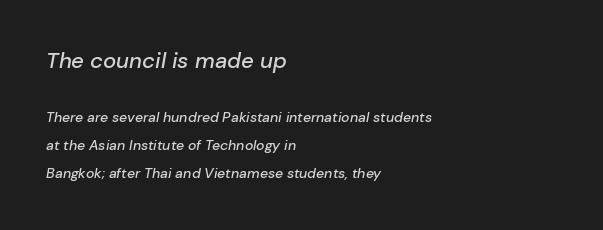
Q: Is the text italic (slanted)? A: Yes, it leans right by about 10 degrees.
Q: Is the text underlined? A: No.
Q: How is the paragraph aligned? A: Left-aligned.
Q: Is the spacing between letters normal or unusually wide? A: Normal.
Q: Is the spacing between lines tight, normal or loose? A: Loose.
Q: Which block of text is set in a larger size, the first (top) or the second (bottom)? A: The first (top) one.
